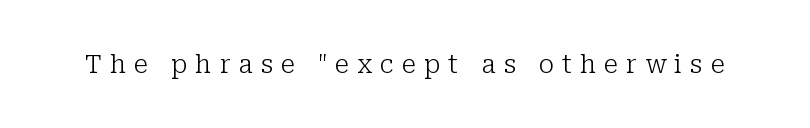
Bare-footed words on every line. Each word looks stretched out because of the extra space between its letters. It's the straight-up-and-down kind of type. Counters stay open thanks to moderate or lighter strokes.
